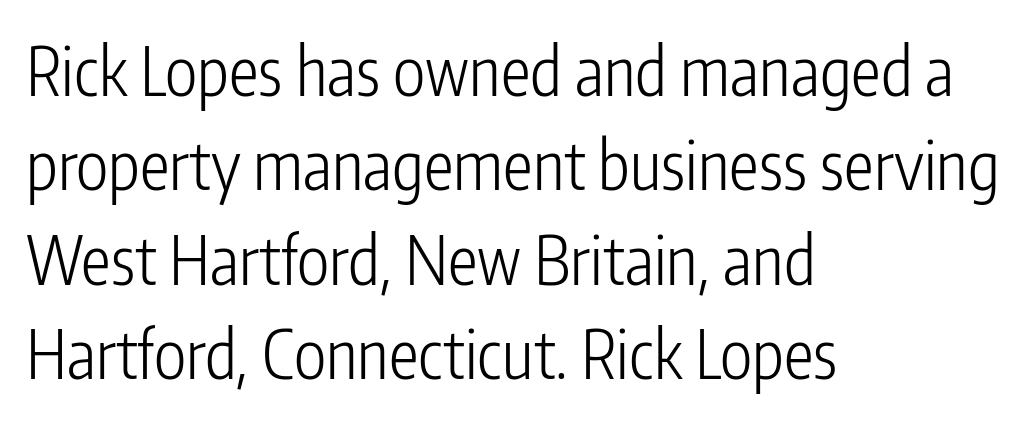
The characters are drawn with everyday or finer stroke widths. These lines sit exactly where default settings would place them. The rendering shows plain stroke endings on the letterforms — a sans-serif design. Posture: vertical. A typesetter would call this proportional, since set widths differ per character.
